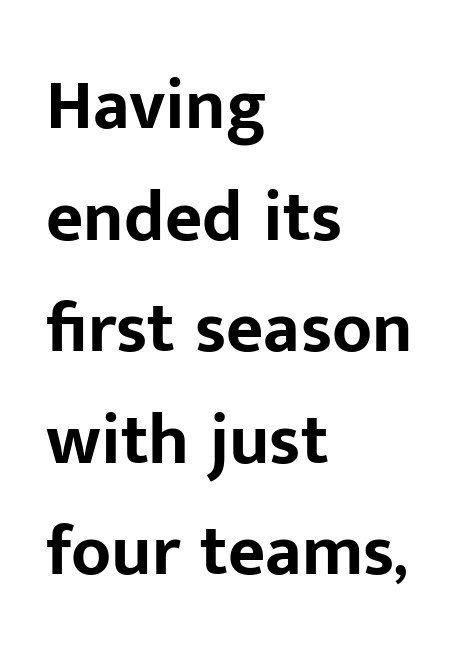
Visually the block forms a straight wall on the left and a jagged coastline on the right. Each row of text sits above clean, open space. Looks like regular typesetting: each glyph gets only the width it needs. The font is running at its bold setting. Short note: letters normally spaced. Is this a sans? Yes — the strokes have no serifs.
